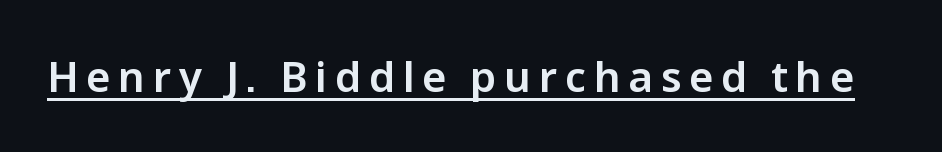
The image shows 42 px sans-serif type, upright; set underlined; low stroke contrast and a medium x-height.
